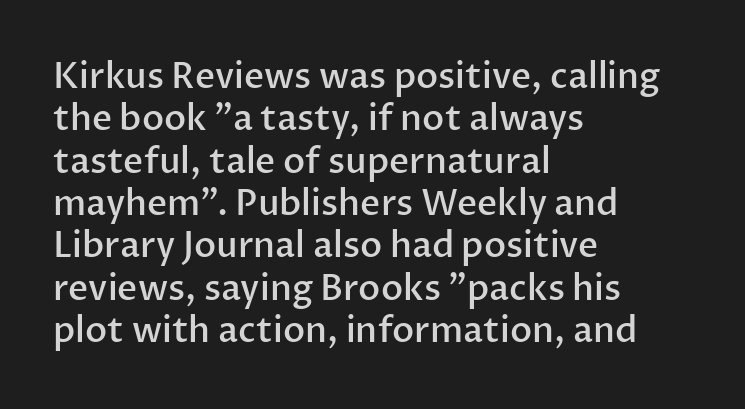
The foot of each line stays bare and open. Style check: upright. A student would call this left alignment; a typographer would say flush left, rag right. Serif or sans? Sans — the stroke terminals are bare.
